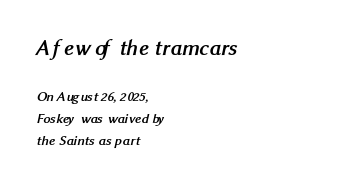
The image shows 22 px bold type; set left-aligned, normal line spacing (1.59x), normal letter spacing, not underlined; the first (top) block is 1.57x larger.
